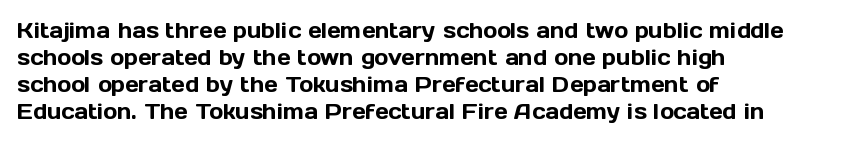
Q: Is the text italic (slanted)? A: No, it is upright.
Q: Is the text underlined? A: No.
Q: How is the paragraph aligned? A: Left-aligned.
Q: Is the spacing between letters normal or unusually wide? A: Normal.
Q: Is the spacing between lines tight, normal or loose? A: Normal.
